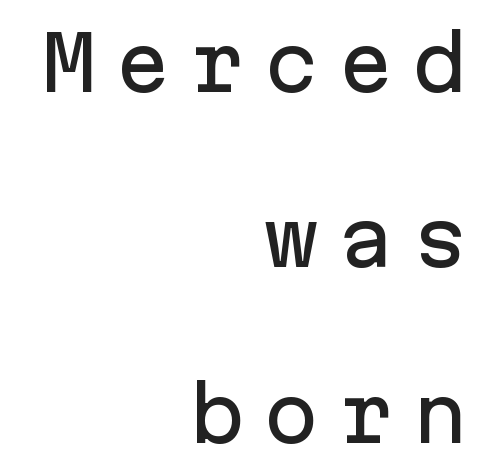
The image shows 75 px sans-serif type, upright, monospaced; set right-aligned, loose line spacing (2.34x), unusually wide letter spacing (+0.24 em), not underlined; low stroke contrast and a medium x-height.
